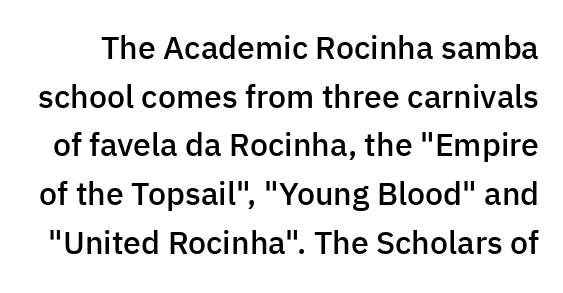
Decoration check: the copy has no underline. Is this a sans? Yes — the strokes have no serifs. Semibold letterforms, between regular and bold. The letters advance in unequal steps, a hallmark of proportional type. Rows of type keep a routine distance in the vertical direction.
